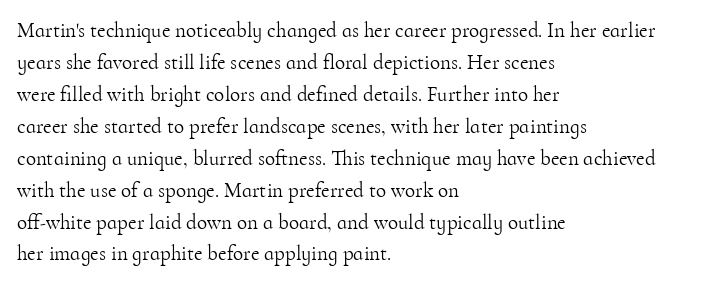
The image shows 21 px text type, upright; set left-aligned, normal line spacing (1.52x), normal letter spacing, not underlined.
